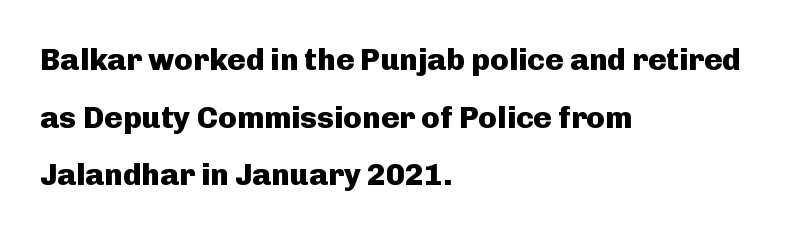
{"serif": "no", "italic": "no", "bold": "yes", "weight": "heavy", "width": "normal", "stroke_contrast": "low", "x_height": "medium", "monospaced": "no", "underline": "no", "align": "left", "line_spacing_ratio": 1.86, "letter_spacing": "normal", "letter_spacing_em": 0.0, "glyph_px": 31}
